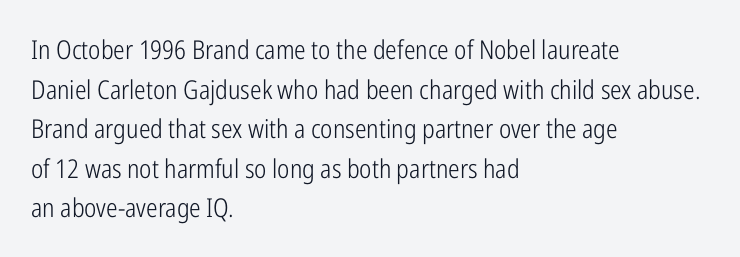
The block of text has a typical density, with ordinary space between rows. The line texture is even and compact thanks to regular tracking. Nothing heavy about these letters — not bold at all. Which margin do the lines hug? The left one — the right edge is uneven.
